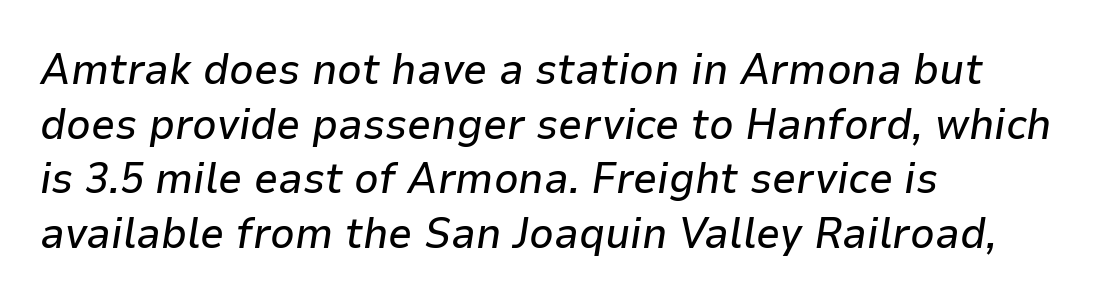
The image shows 43 px text type, italic (leaning right); set left-aligned, normal line spacing (1.27x), normal letter spacing, not underlined; low stroke contrast and a medium x-height.
